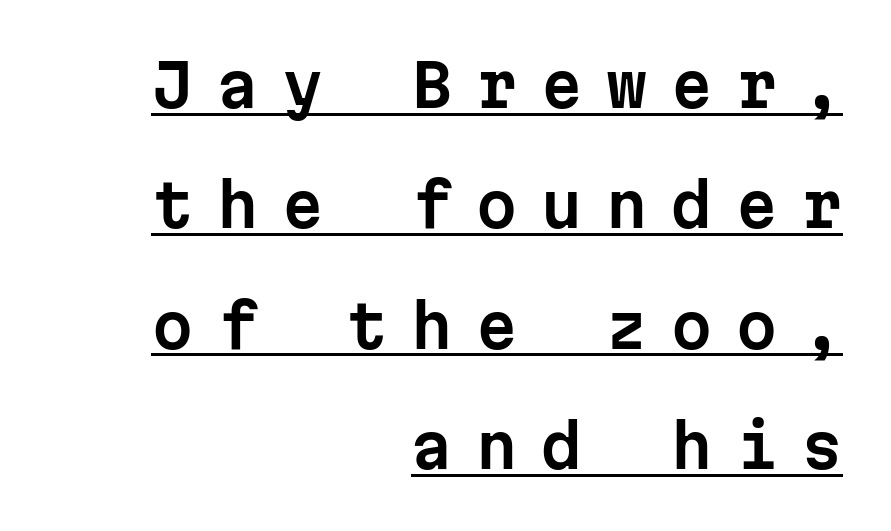
{"serif": "no", "italic": "no", "width": "normal", "stroke_contrast": "low", "x_height": "medium", "monospaced": "yes", "underline": "yes", "align": "right", "line_spacing": "loose", "line_spacing_ratio": 2.04, "letter_spacing": "wide", "letter_spacing_em": 0.4, "glyph_px": 59}
